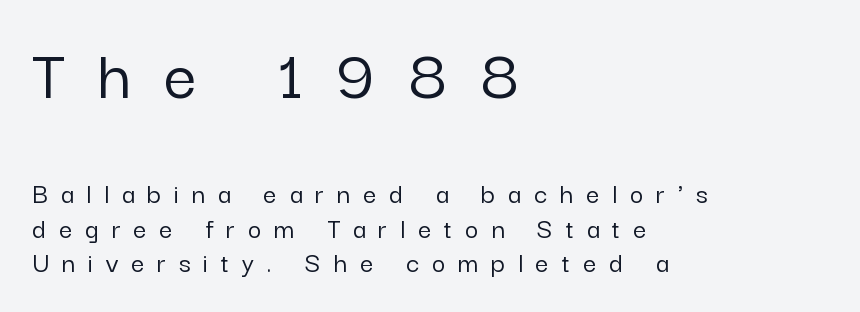
The image shows 73 px sans-serif type, upright; set left-aligned, line spacing 1.19x, unusually wide letter spacing (+0.45 em), not underlined; the first (top) block is 2.52x larger; low stroke contrast and a medium x-height.
